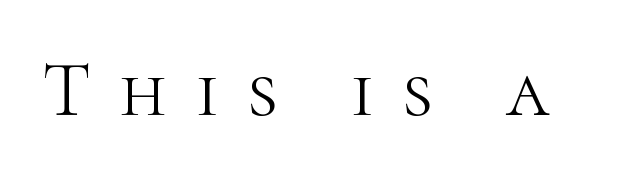
Q: Is the text bold? A: No.
Q: Is the text italic (slanted)? A: No, it is upright.
Q: Is the typeface a serif or a sans-serif typeface? A: Serif.
Q: Is the text underlined? A: No.
Q: Is the spacing between letters normal or unusually wide? A: Unusually wide.
Q: Width (condensed, normal, or wide)? A: Normal.
Q: Stroke contrast? A: High.
Q: x-height? A: Medium.
Q: Monospaced? A: No.
